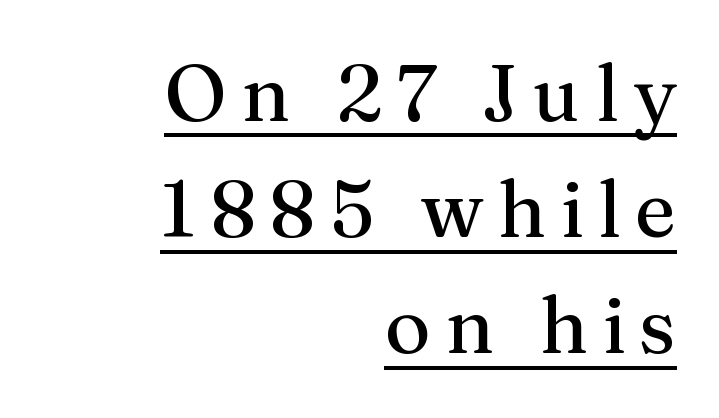
The passage shown is typeset with a serif family. Letters have the restrained weight of plain body copy at most. The typesetter chose a ragged-left arrangement here. The sample's only ornament is a line tracing under the words. A typesetter would call this proportional, since set widths differ per character.
